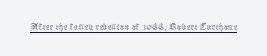
Does a line run under the words? Yes, clearly. Each word holds together tightly as a unit, with standard inter-letter gaps. When letters stand straight like this, we call the style roman or upright. Compared with a typical body face, this is equally light or lighter still.
